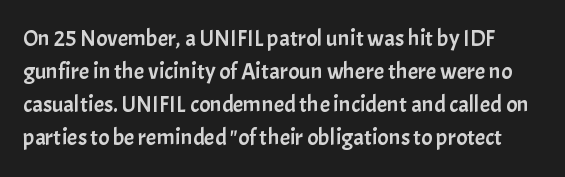
The space between consecutive lines is moderate. Beneath every word, the page is bare. A typesetter would mark this as roman, not italic. Is the letter spacing exaggerated? No — it looks like the ordinary default.
